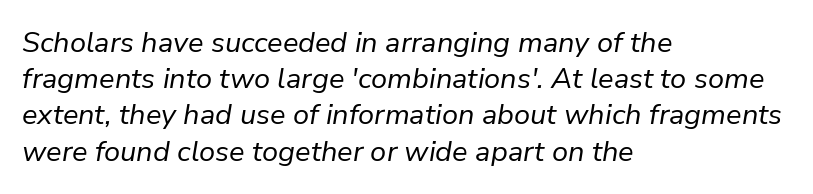
The image shows 29 px regular-weight type, italic (leaning right); set left-aligned, normal line spacing (1.25x), normal letter spacing, not underlined; low stroke contrast and a medium x-height.
